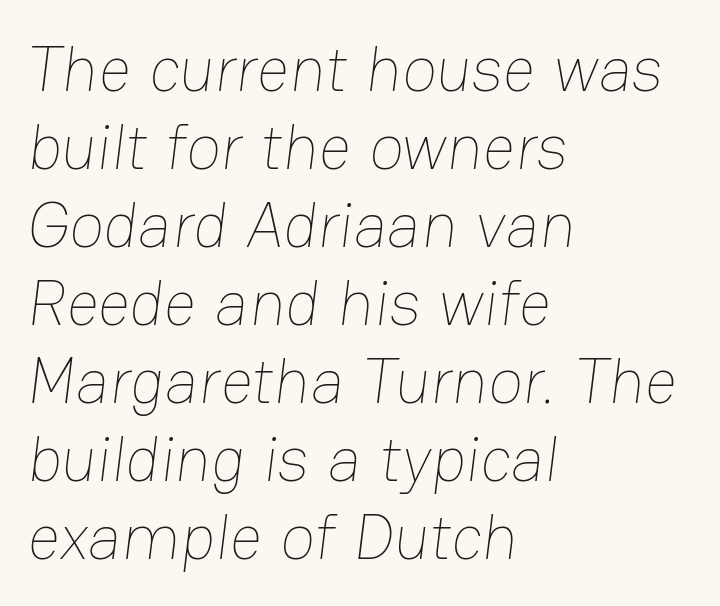
{"bold": "no", "weight": "thin", "width": "normal", "stroke_contrast": "low", "x_height": "medium", "monospaced": "no", "underline": "no", "align": "left", "line_spacing_ratio": 1.22, "letter_spacing": "normal", "letter_spacing_em": 0.0, "glyph_px": 64}
